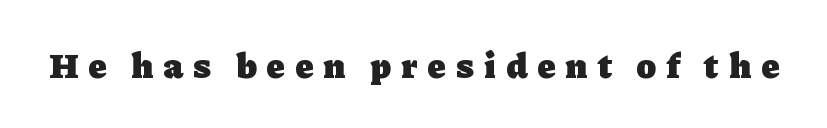
Q: Is the text bold? A: Yes.
Q: Is the text italic (slanted)? A: No, it is upright.
Q: Is the typeface a serif or a sans-serif typeface? A: Serif.
Q: Is the text underlined? A: No.
Q: Is the spacing between letters normal or unusually wide? A: Unusually wide.
Q: Width (condensed, normal, or wide)? A: Normal.
Q: Stroke contrast? A: Low.
Q: x-height? A: Medium.
Q: Monospaced? A: No.
